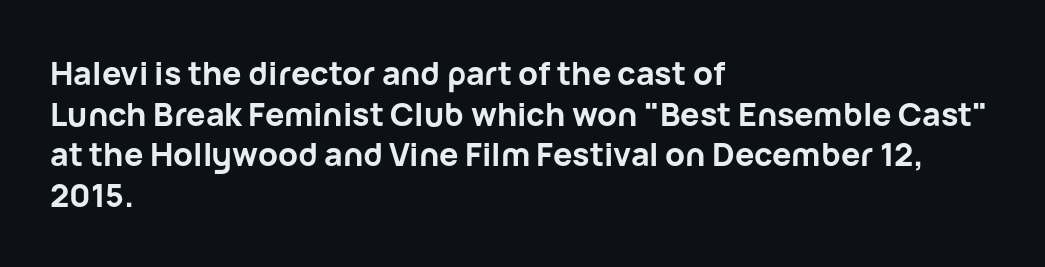
Q: Is the text bold? A: Yes.
Q: Is the text italic (slanted)? A: No, it is upright.
Q: Is the typeface a serif or a sans-serif typeface? A: Sans-serif.
Q: Is the text underlined? A: No.
Q: How is the paragraph aligned? A: Left-aligned.
Q: Is the spacing between letters normal or unusually wide? A: Normal.
Q: Is the spacing between lines tight, normal or loose? A: Normal.
Q: Width (condensed, normal, or wide)? A: Normal.
Q: Stroke contrast? A: Low.
Q: x-height? A: Medium.
Q: Monospaced? A: No.
